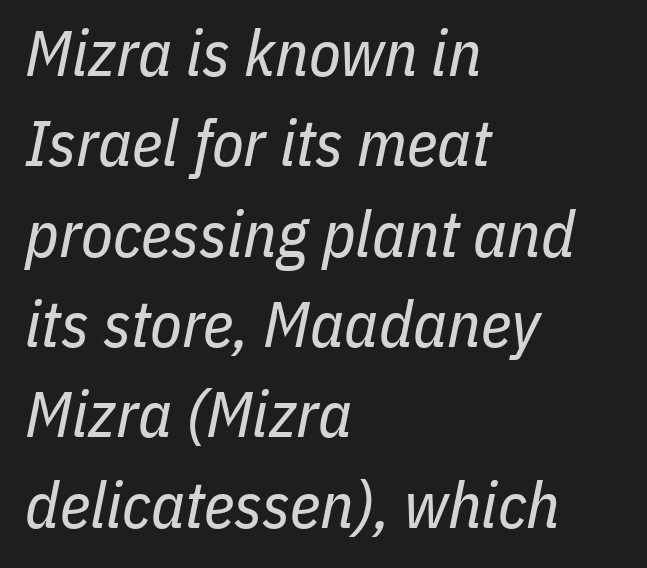
{"italic": "yes", "lean": "right", "slant_degrees": 11, "bold": "no", "weight": "regular", "width": "condensed", "stroke_contrast": "low", "x_height": "medium", "monospaced": "no", "underline": "no", "align": "left", "line_spacing": "normal", "line_spacing_ratio": 1.39, "letter_spacing": "normal", "letter_spacing_em": 0.0, "glyph_px": 65}
